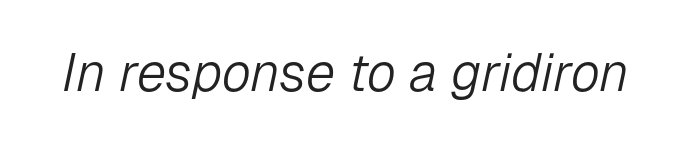
Nothing heavy about these letters — not bold at all. The gaps between neighbouring characters are ordinary and unremarkable. Here the designer chose a conventional face with non-uniform glyph widths. Rule under the text: the space is simply empty. Emphasis-style slanted type is in use.
